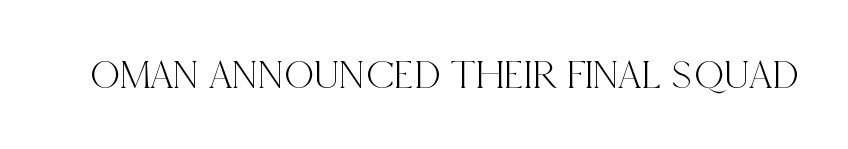
Q: Is the text italic (slanted)? A: No, it is upright.
Q: Is the typeface a serif or a sans-serif typeface? A: Serif.
Q: Is the text underlined? A: No.
Q: Is the spacing between letters normal or unusually wide? A: Normal.
Q: Width (condensed, normal, or wide)? A: Condensed.
Q: x-height? A: Large.
Q: Monospaced? A: No.
